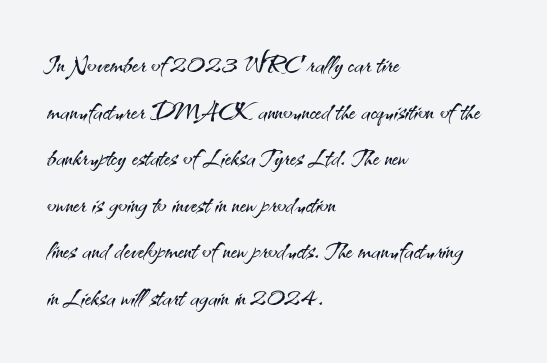
{"serif": "no", "bold": "no", "weight": "light", "width": "normal", "stroke_contrast": "medium", "x_height": "small", "monospaced": "no", "underline": "no", "align": "left", "line_spacing": "normal", "line_spacing_ratio": 1.37, "letter_spacing": "normal", "letter_spacing_em": 0.0, "glyph_px": 34}
